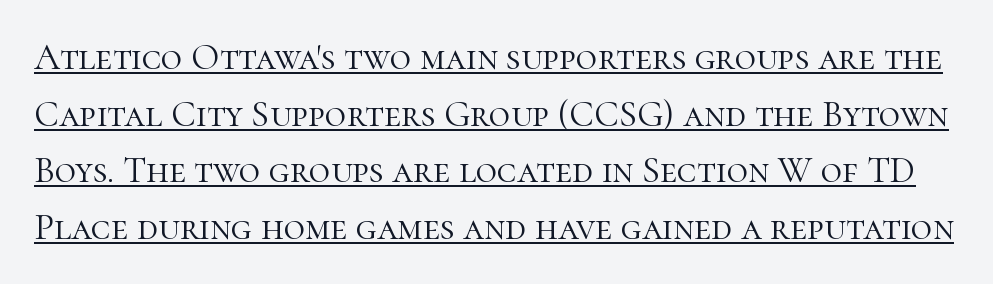
The image shows 37 px light serif type, upright; set normal line spacing (1.53x), normal letter spacing, underlined; high stroke contrast and a medium x-height.
